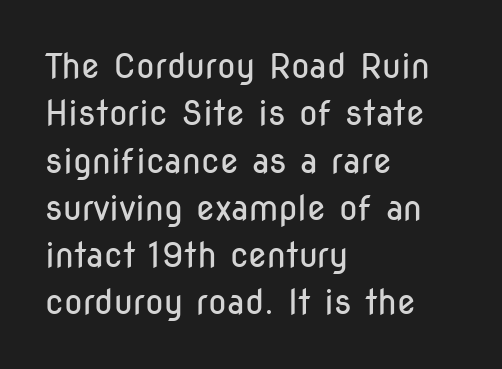
{"serif": "no", "italic": "no", "bold": "no", "weight": "regular", "width": "condensed", "stroke_contrast": "low", "x_height": "medium", "monospaced": "no", "underline": "no", "align": "left", "line_spacing": "normal", "line_spacing_ratio": 1.39, "letter_spacing": "normal", "letter_spacing_em": 0.0, "glyph_px": 34}
